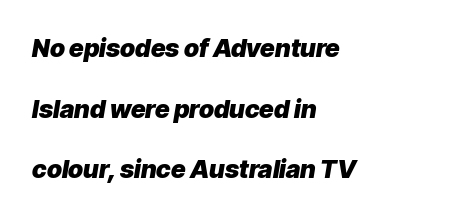
Q: Is the text bold? A: Yes.
Q: Is the text italic (slanted)? A: Yes, it leans right by about 9 degrees.
Q: Is the text underlined? A: No.
Q: How is the paragraph aligned? A: Left-aligned.
Q: Is the spacing between letters normal or unusually wide? A: Normal.
Q: Is the spacing between lines tight, normal or loose? A: Loose.
